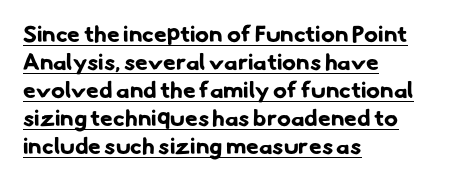
The image shows 23 px bold type; set left-aligned, line spacing 1.22x, normal letter spacing, underlined.
